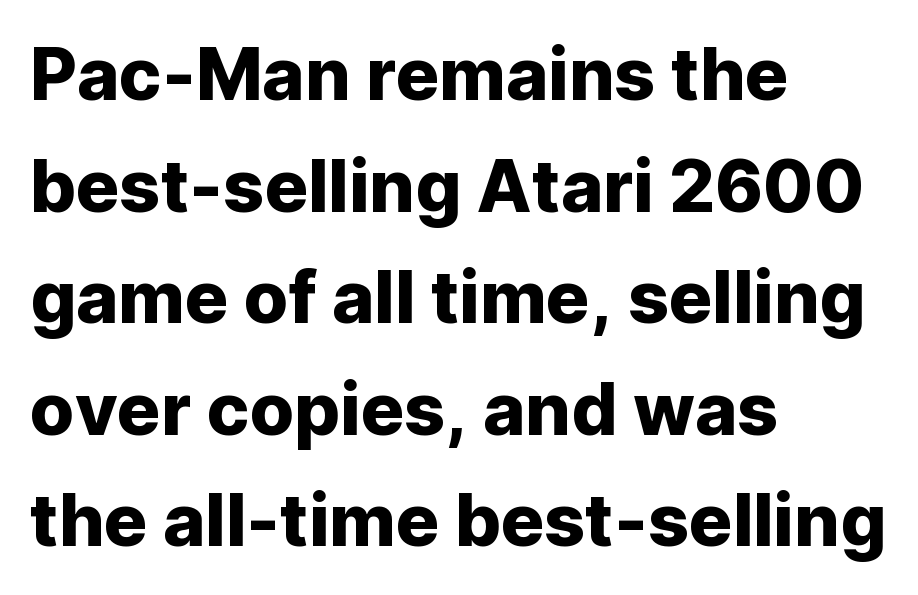
Q: Is the text italic (slanted)? A: No, it is upright.
Q: Is the typeface a serif or a sans-serif typeface? A: Sans-serif.
Q: Is the text underlined? A: No.
Q: How is the paragraph aligned? A: Left-aligned.
Q: Is the spacing between letters normal or unusually wide? A: Normal.
Q: Is the spacing between lines tight, normal or loose? A: Normal.
Q: Width (condensed, normal, or wide)? A: Normal.
Q: Stroke contrast? A: Low.
Q: x-height? A: Medium.
Q: Monospaced? A: No.
